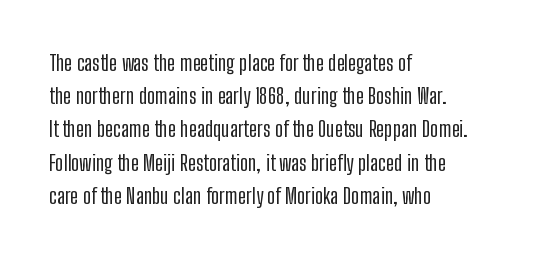
The image shows 22 px text type, upright; set left-aligned, normal line spacing (1.51x), normal letter spacing, not underlined.
